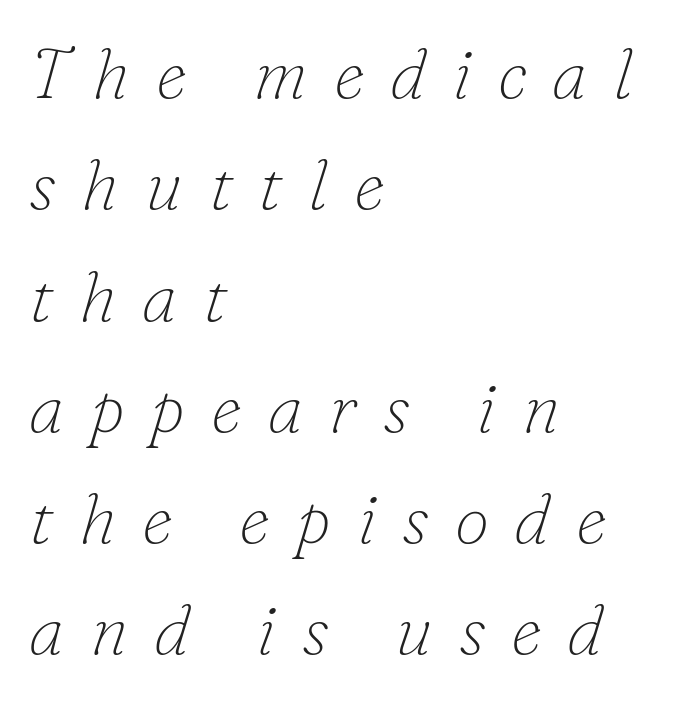
{"serif": "yes", "italic": "yes", "lean": "right", "slant_degrees": 16, "bold": "no", "weight": "thin", "width": "normal", "stroke_contrast": "low", "x_height": "small", "monospaced": "no", "underline": "no", "align": "left", "line_spacing": "normal", "line_spacing_ratio": 1.59, "letter_spacing": "wide", "letter_spacing_em": 0.37, "glyph_px": 70}
